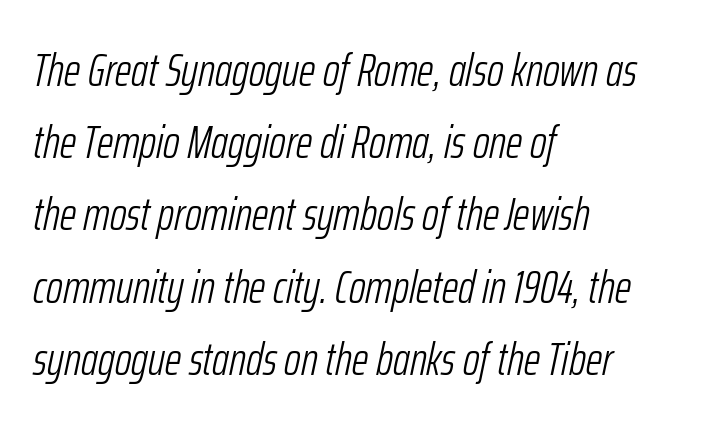
Short note: letters normally spaced. Only glyphs here, with clear space below each row. Weight: in the light-to-regular range. This is oblique type, the kind used for emphasis or titles.
